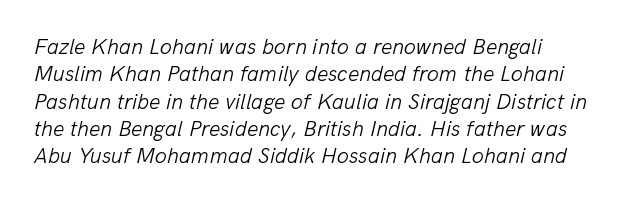
The image shows 22 px text type, italic (leaning right); set line spacing 1.24x, normal letter spacing, not underlined.
